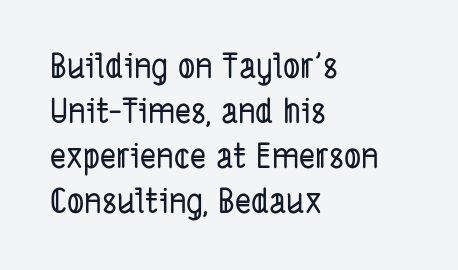
{"serif": "no", "width": "condensed", "stroke_contrast": "low", "x_height": "medium", "monospaced": "no", "underline": "no", "align": "left", "line_spacing": "normal", "line_spacing_ratio": 1.32, "letter_spacing": "normal", "letter_spacing_em": 0.0, "glyph_px": 34}
